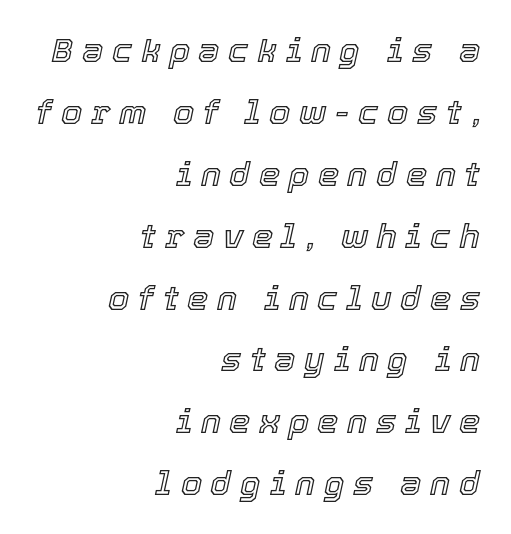
The image shows 34 px text type, italic (leaning right); set right-aligned, line spacing 1.82x, unusually wide letter spacing (+0.25 em), not underlined; a medium x-height.
